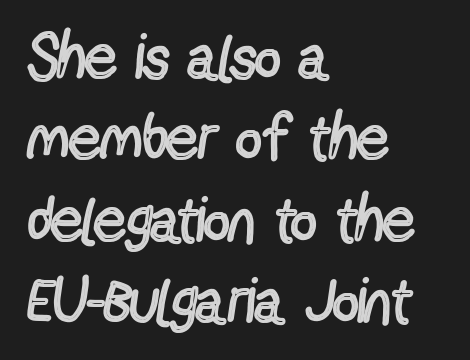
Are there feet on the stems? There aren't — it's a sans. The specimen omits any rule beneath the text block's lines. Counters stay open thanks to moderate or lighter strokes. These lines stack with their left ends in a neat column. Compared with typical body copy, the letter spacing here is the same.
